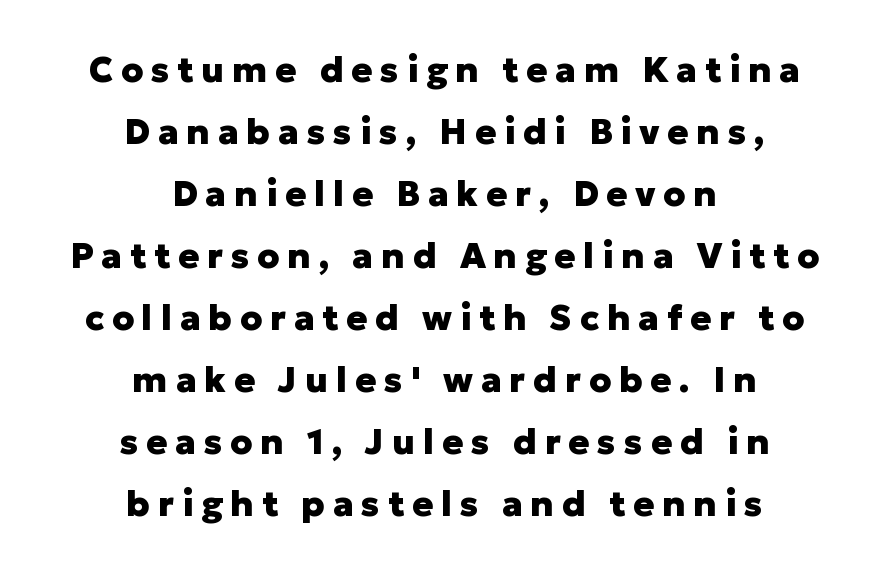
Q: Is the text bold? A: Yes.
Q: Is the text italic (slanted)? A: No, it is upright.
Q: Is the typeface a serif or a sans-serif typeface? A: Sans-serif.
Q: Is the text underlined? A: No.
Q: How is the paragraph aligned? A: Centered.
Q: Is the spacing between letters normal or unusually wide? A: Unusually wide.
Q: Width (condensed, normal, or wide)? A: Normal.
Q: Stroke contrast? A: Low.
Q: x-height? A: Medium.
Q: Monospaced? A: No.
